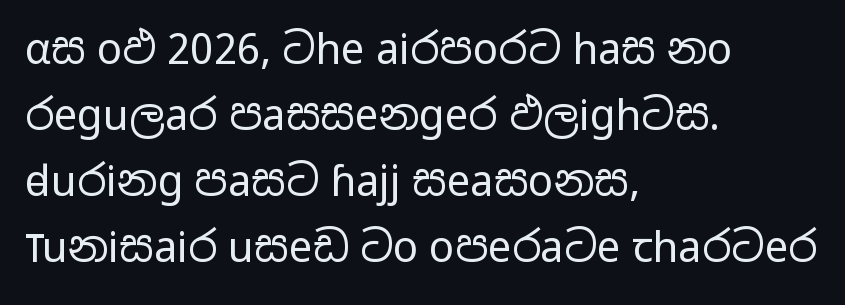
Compared with a typical body face, this is equally light or lighter still. Nothing unusual about the tracking: characters are spaced as the font intends. A clean baseline with only descenders dipping below it. Compared with a centered layout, this one pins lines to the left instead.
